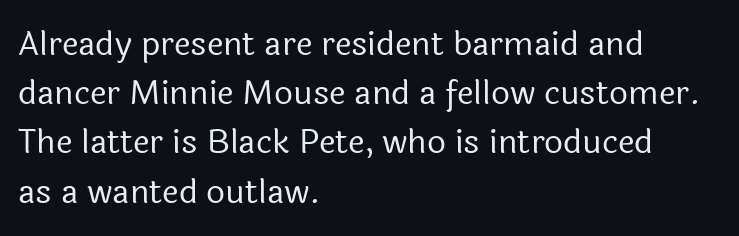
{"serif": "no", "italic": "no", "bold": "no", "weight": "regular", "width": "normal", "x_height": "medium", "monospaced": "no", "underline": "no", "align": "left", "line_spacing": "normal", "line_spacing_ratio": 1.49, "letter_spacing": "normal", "letter_spacing_em": 0.0, "glyph_px": 33}
